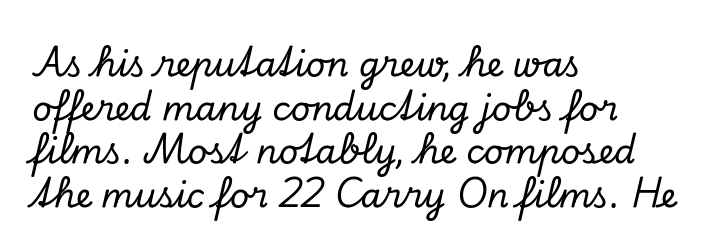
Q: Is the text italic (slanted)? A: Yes, it leans right by about 13 degrees.
Q: Is the typeface a serif or a sans-serif typeface? A: Serif.
Q: Is the text underlined? A: No.
Q: How is the paragraph aligned? A: Left-aligned.
Q: Is the spacing between letters normal or unusually wide? A: Normal.
Q: Is the spacing between lines tight, normal or loose? A: Normal.
Q: Width (condensed, normal, or wide)? A: Normal.
Q: Stroke contrast? A: Low.
Q: x-height? A: Small.
Q: Monospaced? A: No.
